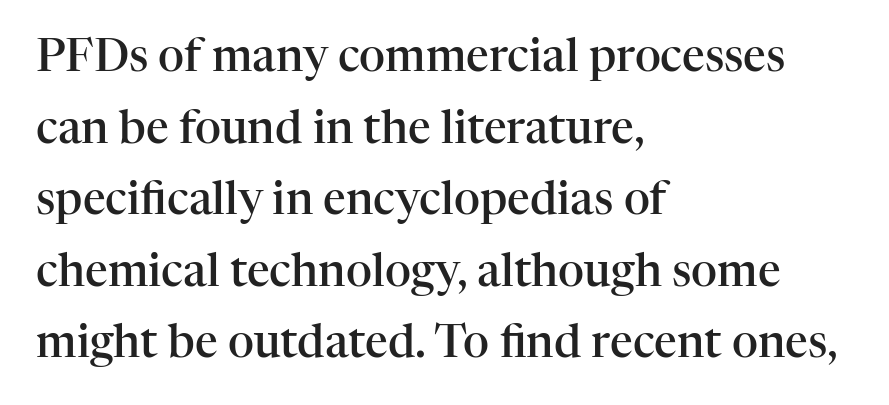
The image shows 45 px semibold serif type, upright; set left-aligned, normal line spacing (1.59x), normal letter spacing, not underlined; high stroke contrast and a medium x-height.
